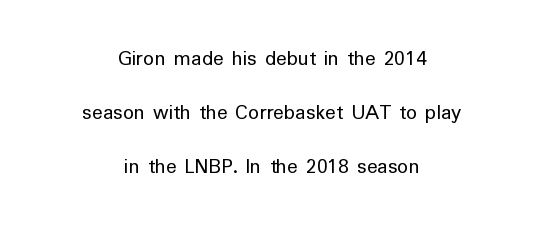
Q: Is the text bold? A: No.
Q: Is the text italic (slanted)? A: No, it is upright.
Q: Is the text underlined? A: No.
Q: How is the paragraph aligned? A: Centered.
Q: Is the spacing between letters normal or unusually wide? A: Normal.
Q: Is the spacing between lines tight, normal or loose? A: Loose.
